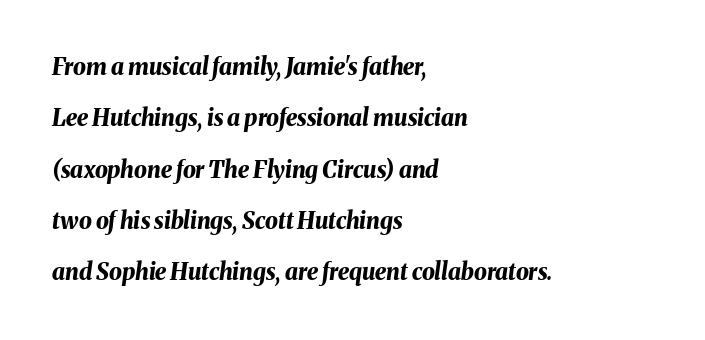
The image shows 23 px bold type, italic (leaning right); set left-aligned, loose line spacing (2.23x), normal letter spacing, not underlined.
